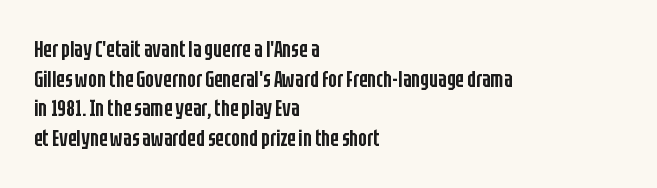
Q: Is the text bold? A: Semi-bold.
Q: Is the text italic (slanted)? A: No, it is upright.
Q: Is the text underlined? A: No.
Q: How is the paragraph aligned? A: Left-aligned.
Q: Is the spacing between letters normal or unusually wide? A: Normal.
Q: Is the spacing between lines tight, normal or loose? A: Normal.
